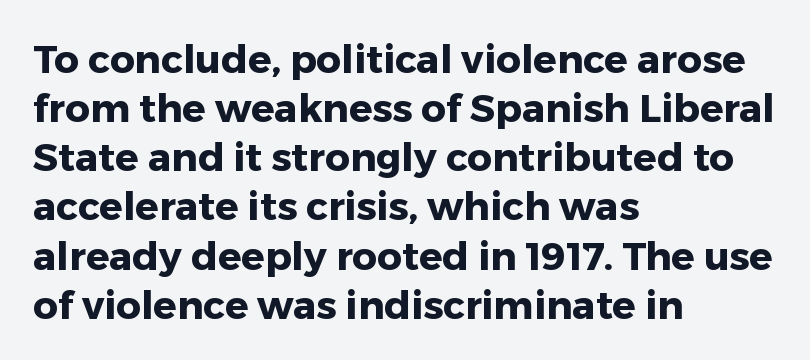
{"serif": "no", "italic": "no", "bold": "yes", "weight": "heavy", "width": "normal", "stroke_contrast": "low", "x_height": "medium", "monospaced": "no", "underline": "no", "align": "left", "line_spacing": "normal", "line_spacing_ratio": 1.26, "letter_spacing": "normal", "letter_spacing_em": 0.0, "glyph_px": 39}
